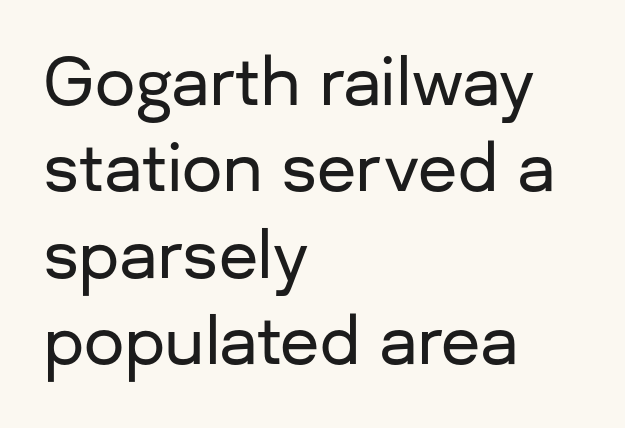
Q: Is the text italic (slanted)? A: No, it is upright.
Q: Is the typeface a serif or a sans-serif typeface? A: Sans-serif.
Q: Is the text underlined? A: No.
Q: How is the paragraph aligned? A: Left-aligned.
Q: Is the spacing between letters normal or unusually wide? A: Normal.
Q: Is the spacing between lines tight, normal or loose? A: Normal.
Q: Width (condensed, normal, or wide)? A: Normal.
Q: Stroke contrast? A: Low.
Q: x-height? A: Medium.
Q: Monospaced? A: No.
